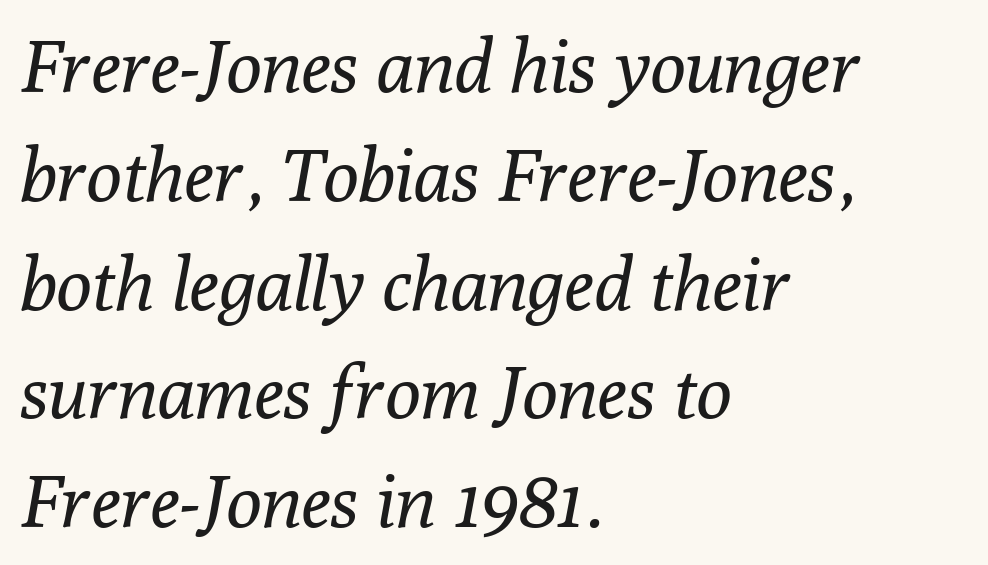
{"serif": "yes", "italic": "yes", "lean": "right", "slant_degrees": 10, "bold": "no", "weight": "regular", "width": "normal", "stroke_contrast": "low", "x_height": "medium", "monospaced": "no", "underline": "no", "align": "left", "line_spacing": "normal", "line_spacing_ratio": 1.47, "letter_spacing": "normal", "letter_spacing_em": 0.0, "glyph_px": 74}
